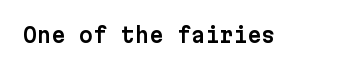
Q: Is the text italic (slanted)? A: No, it is upright.
Q: Is the text underlined? A: No.
Q: Is the spacing between letters normal or unusually wide? A: Normal.
